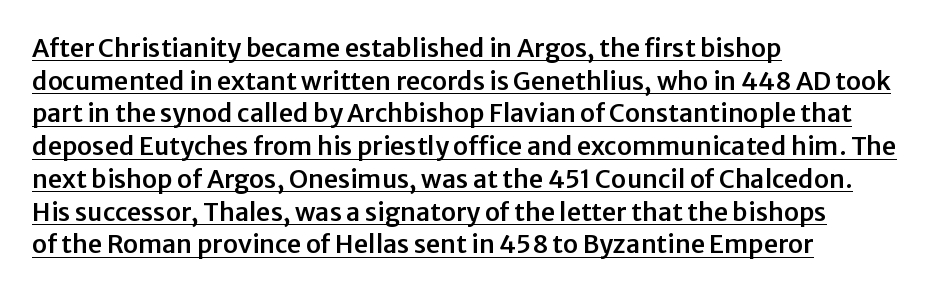
The paragraph shown leans on its left margin. Each line of the rendering has a horizontal stroke beneath the glyphs. Rows of type keep a routine distance in the vertical direction. The font's upright variant was chosen for this text.
